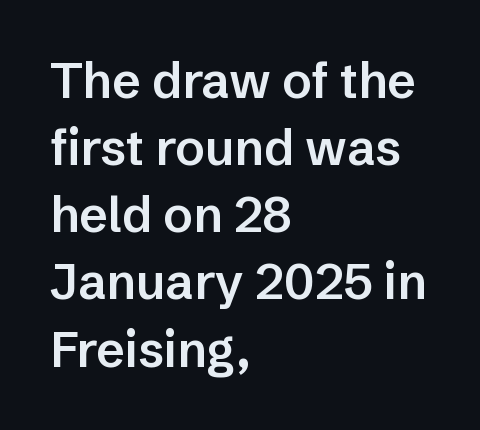
{"serif": "no", "italic": "no", "bold": "semi", "weight": "semibold", "width": "normal", "stroke_contrast": "low", "x_height": "medium", "monospaced": "no", "underline": "no", "align": "left", "line_spacing": "normal", "line_spacing_ratio": 1.37, "letter_spacing": "normal", "letter_spacing_em": 0.0, "glyph_px": 49}
